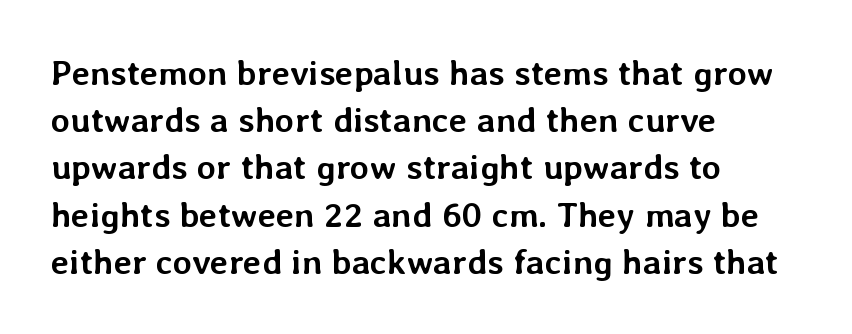
Q: Is the text bold? A: Yes.
Q: Is the text italic (slanted)? A: No, it is upright.
Q: Is the text underlined? A: No.
Q: How is the paragraph aligned? A: Left-aligned.
Q: Is the spacing between letters normal or unusually wide? A: Normal.
Q: Is the spacing between lines tight, normal or loose? A: Normal.
Q: Width (condensed, normal, or wide)? A: Normal.
Q: Stroke contrast? A: Low.
Q: x-height? A: Medium.
Q: Monospaced? A: No.
